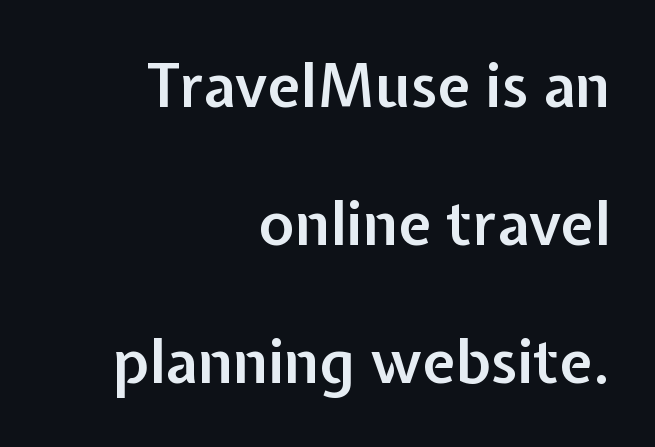
A typesetter would call this proportional, since set widths differ per character. The letters stand straight up with perfectly vertical stems. Strokes here are thickened, but only to semibold level. Note: no serifs on the glyphs. Each word holds together tightly as a unit, with standard inter-letter gaps.
